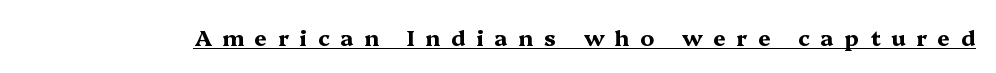
Every character sits straight up, as roman type does. These lines carry a lot of weight — the face is fully bold. The horizontal fit of the characters is loose and conspicuously gappy. In designer terms, the underline attribute is active on this setting.
